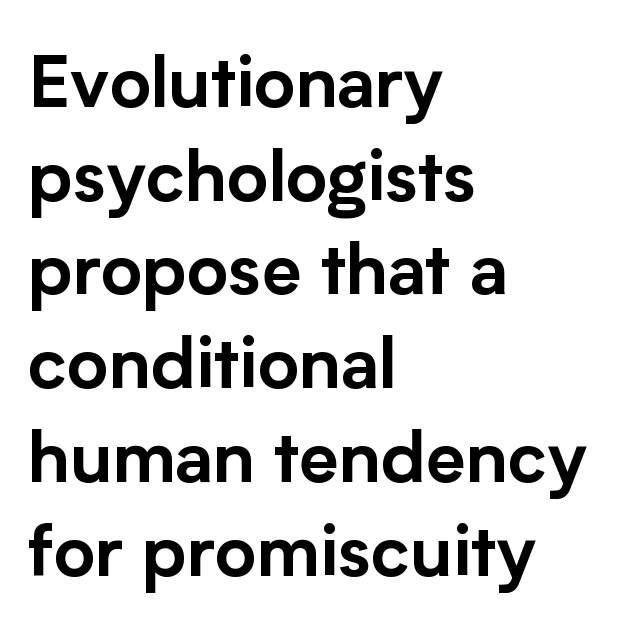
Q: Is the text italic (slanted)? A: No, it is upright.
Q: Is the typeface a serif or a sans-serif typeface? A: Sans-serif.
Q: Is the text underlined? A: No.
Q: How is the paragraph aligned? A: Left-aligned.
Q: Is the spacing between letters normal or unusually wide? A: Normal.
Q: Is the spacing between lines tight, normal or loose? A: Normal.
Q: Width (condensed, normal, or wide)? A: Normal.
Q: Stroke contrast? A: Low.
Q: x-height? A: Medium.
Q: Monospaced? A: No.
